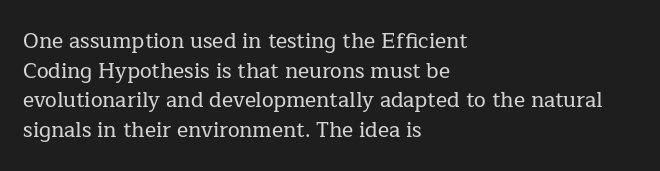
Caption: standard tracking, unaltered. Only glyphs here, with clear space below each row. The line-height multiplier appears to be the usual default. The typography opts for an upright posture over an oblique one. A student would call this left alignment; a typographer would say flush left, rag right.
